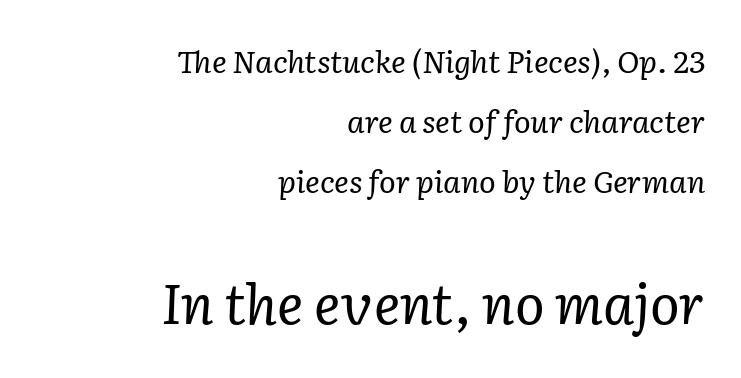
{"serif": "yes", "italic": "yes", "lean": "right", "slant_degrees": 2, "bold": "no", "weight": "regular", "width": "normal", "stroke_contrast": "low", "x_height": "medium", "monospaced": "no", "underline": "no", "align": "right", "line_spacing": "loose", "line_spacing_ratio": 1.93, "letter_spacing": "normal", "letter_spacing_em": 0.0, "larger_block": "second", "size_ratio": 1.77, "glyph_px": 55}
